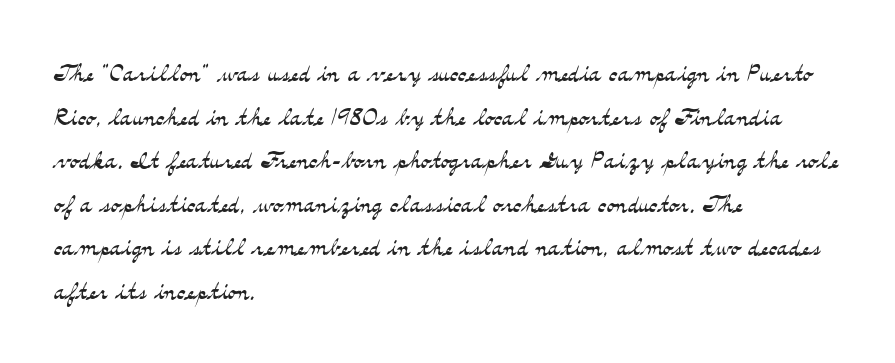
Q: Is the text bold? A: No.
Q: Is the text italic (slanted)? A: Yes.
Q: Is the typeface a serif or a sans-serif typeface? A: Serif.
Q: Is the text underlined? A: No.
Q: How is the paragraph aligned? A: Left-aligned.
Q: Is the spacing between letters normal or unusually wide? A: Normal.
Q: Is the spacing between lines tight, normal or loose? A: Normal.
Q: Width (condensed, normal, or wide)? A: Wide.
Q: Stroke contrast? A: Medium.
Q: x-height? A: Small.
Q: Monospaced? A: No.
